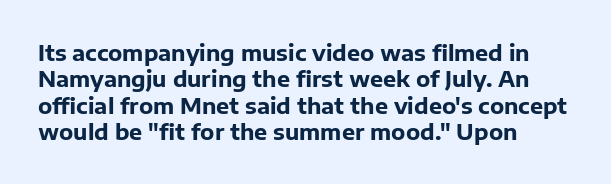
{"italic": "no", "bold": "yes", "underline": "no", "align": "left", "line_spacing_ratio": 1.2, "letter_spacing": "normal", "letter_spacing_em": 0.0, "glyph_px": 22}
